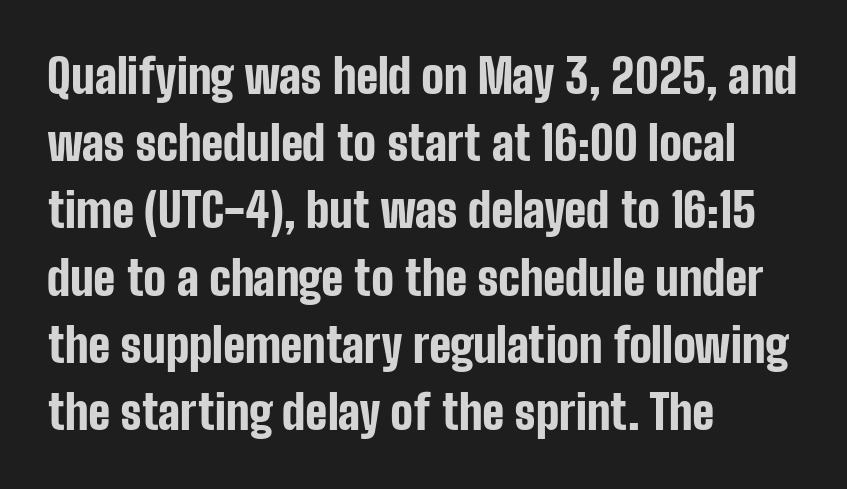
Q: Is the text bold? A: Yes.
Q: Is the text italic (slanted)? A: No, it is upright.
Q: Is the typeface a serif or a sans-serif typeface? A: Sans-serif.
Q: Is the text underlined? A: No.
Q: How is the paragraph aligned? A: Left-aligned.
Q: Is the spacing between letters normal or unusually wide? A: Normal.
Q: Is the spacing between lines tight, normal or loose? A: Normal.
Q: Width (condensed, normal, or wide)? A: Condensed.
Q: Stroke contrast? A: Low.
Q: x-height? A: Medium.
Q: Monospaced? A: No.
